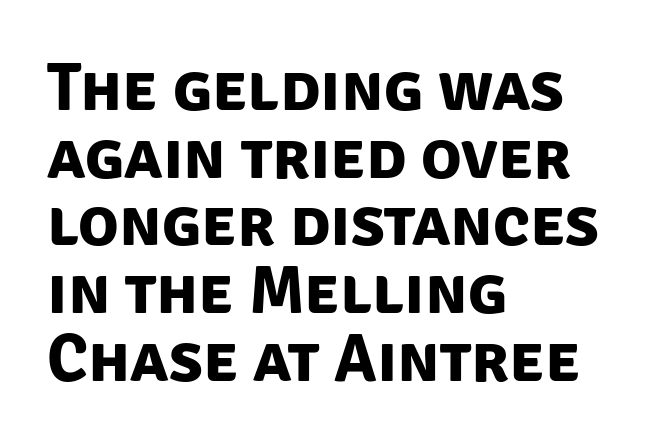
The image shows 67 px bold sans-serif type; set left-aligned, tight line spacing (1.01x), normal letter spacing, not underlined; low stroke contrast and a large x-height.
